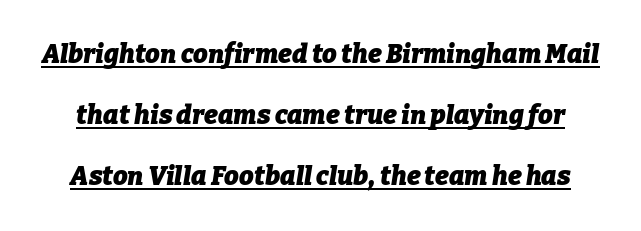
The image shows 26 px bold type, italic (leaning right); set loose line spacing (2.35x), normal letter spacing, underlined.
